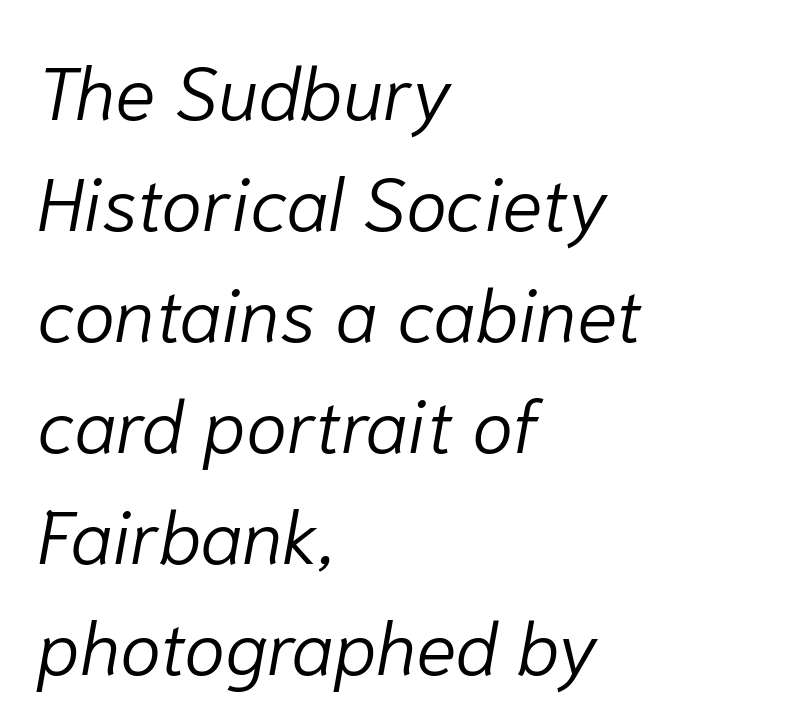
The image shows 75 px light type, italic (leaning right); set left-aligned, normal line spacing (1.48x), normal letter spacing, not underlined; low stroke contrast and a medium x-height.
